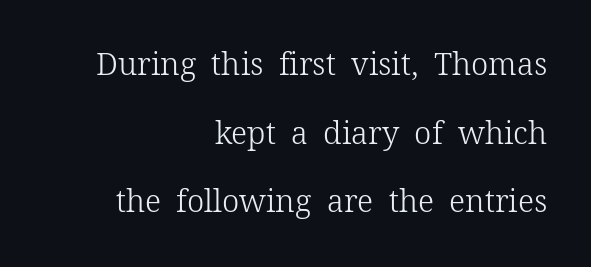
Q: Is the text bold? A: No.
Q: Is the text italic (slanted)? A: No, it is upright.
Q: Is the typeface a serif or a sans-serif typeface? A: Serif.
Q: Is the text underlined? A: No.
Q: How is the paragraph aligned? A: Right-aligned.
Q: Is the spacing between letters normal or unusually wide? A: Normal.
Q: Is the spacing between lines tight, normal or loose? A: Loose.
Q: Width (condensed, normal, or wide)? A: Normal.
Q: Stroke contrast? A: Low.
Q: x-height? A: Medium.
Q: Monospaced? A: No.
